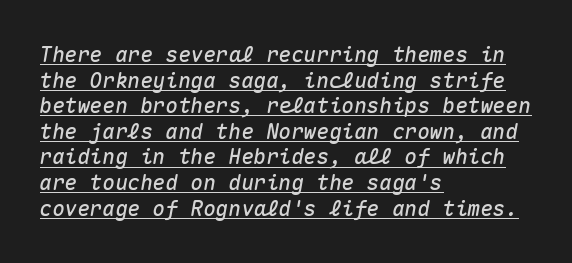
The image shows 21 px text type, italic (leaning right); set left-aligned, line spacing 1.22x, normal letter spacing, underlined.
